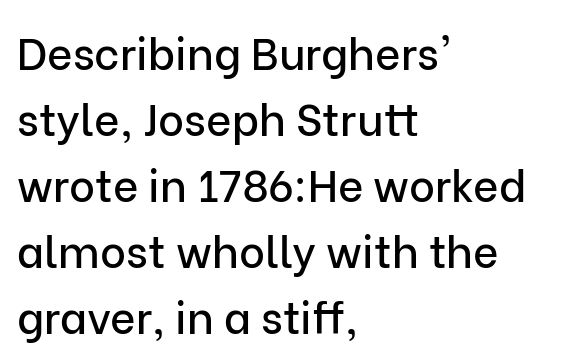
Q: Is the text italic (slanted)? A: No, it is upright.
Q: Is the typeface a serif or a sans-serif typeface? A: Sans-serif.
Q: Is the text underlined? A: No.
Q: How is the paragraph aligned? A: Left-aligned.
Q: Is the spacing between letters normal or unusually wide? A: Normal.
Q: Is the spacing between lines tight, normal or loose? A: Normal.
Q: Width (condensed, normal, or wide)? A: Normal.
Q: Stroke contrast? A: Low.
Q: x-height? A: Medium.
Q: Monospaced? A: No.
